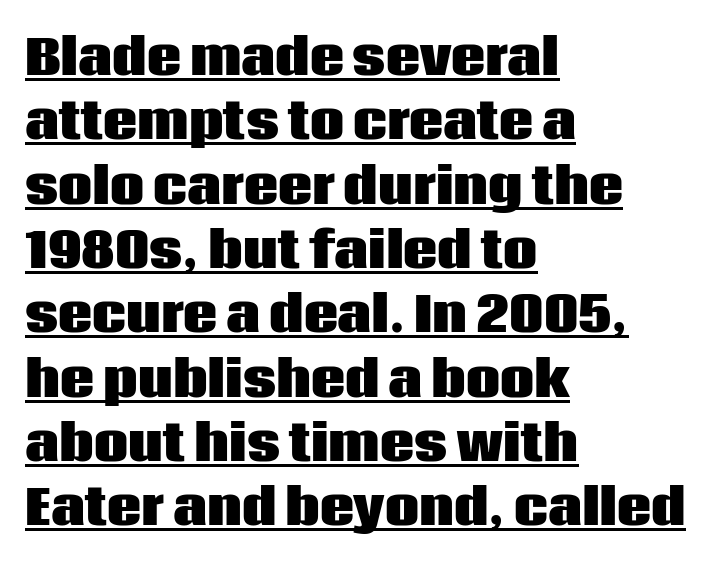
The passage is arranged the way most books set body copy — flush left. In terms of letterform style, serifs are entirely absent. Notice how thick the strokes are: this is what a full bold looks like. This is the regular roman posture of the typeface.
